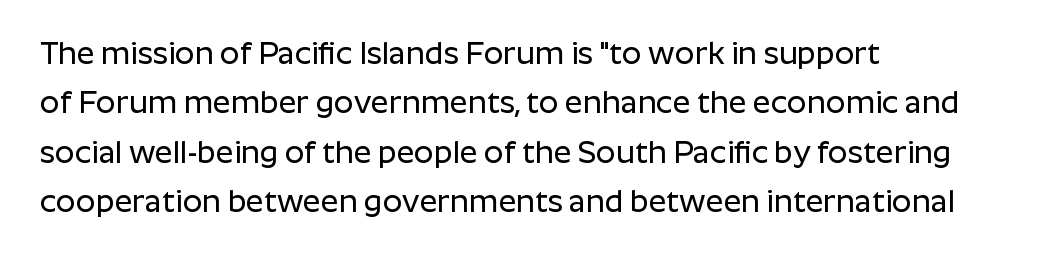
The specimen omits any rule beneath the text block's lines. Letterform terminals end flat and unadorned throughout the passage. Looks like regular typesetting: each glyph gets only the width it needs. How are the letters spaced? Ordinarily, with no added tracking. Line beginnings align vertically; line endings do not.
